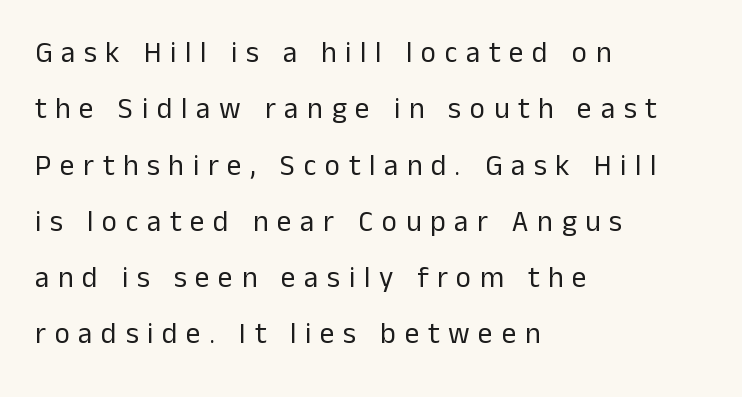
Leading is clearly above the norm, producing a sparse column. Each stroke keeps to a modest, everyday thickness or less. Typographically, this falls in the sans-serif category. Spacing verdict: proportional, widths tailored to each character.
